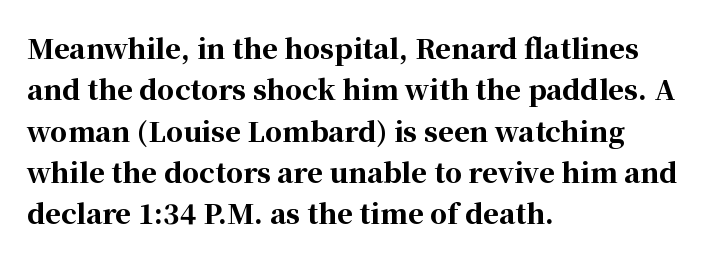
This block has exactly the height ordinary leading produces. The letterforms sit shoulder to shoulder at normal distance. On the weight axis this lands at bold, roughly 700. Line beginnings align vertically; line endings do not. A roman cut, with each character standing at attention.
